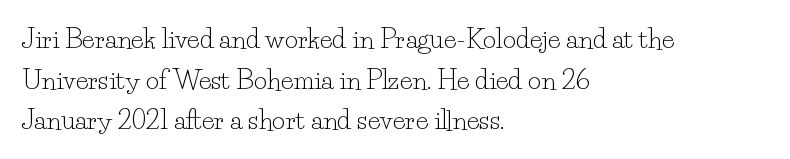
{"italic": "no", "bold": "no", "underline": "no", "align": "left", "line_spacing": "normal", "line_spacing_ratio": 1.56, "letter_spacing": "normal", "letter_spacing_em": 0.0, "glyph_px": 26}
